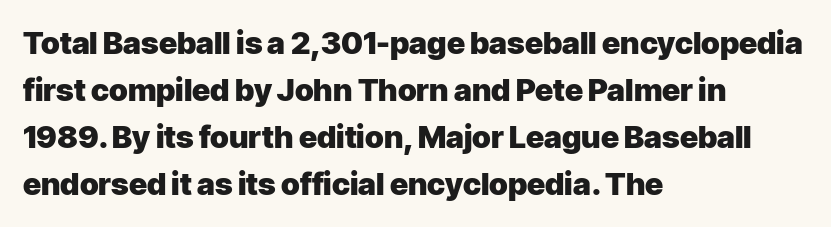
Varying glyph widths throughout — classic text-font behaviour. The typesetting leans heavy: a genuine bold. Regarding serifs, this sample does without them. Style check: upright.
